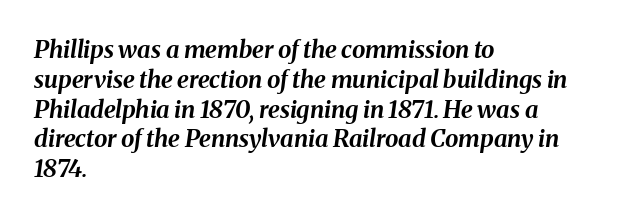
These lines were composed using italics. These lines keep a tight, regular rhythm from letter to letter. These lines are set flush left with a ragged right edge. The strokes are fattened all the way to bold. The space beneath each line is pristine and unruled.
